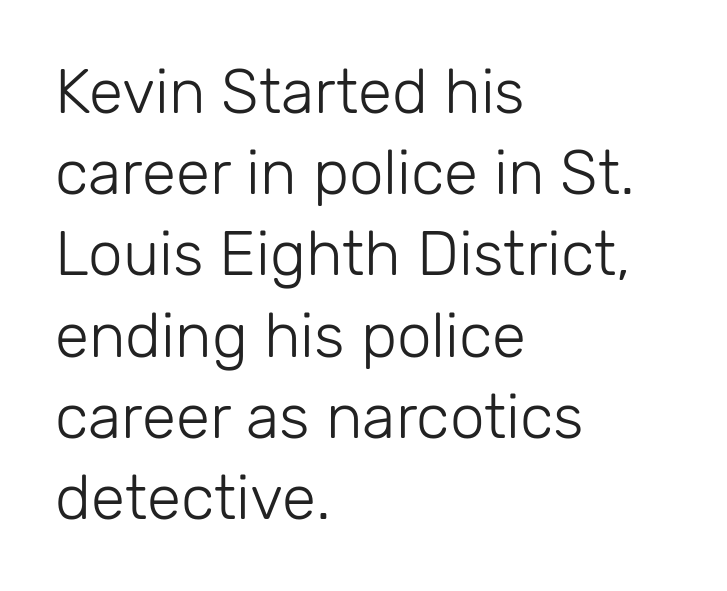
{"serif": "no", "italic": "no", "bold": "no", "weight": "light", "width": "normal", "stroke_contrast": "low", "x_height": "medium", "monospaced": "no", "underline": "no", "align": "left", "line_spacing": "normal", "line_spacing_ratio": 1.31, "letter_spacing": "normal", "letter_spacing_em": 0.0, "glyph_px": 62}
